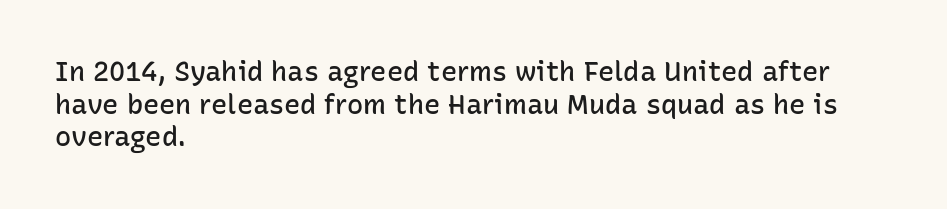
{"italic": "no", "bold": "semi", "underline": "no", "align": "left", "line_spacing_ratio": 1.21, "letter_spacing": "normal", "letter_spacing_em": 0.0, "glyph_px": 27}
